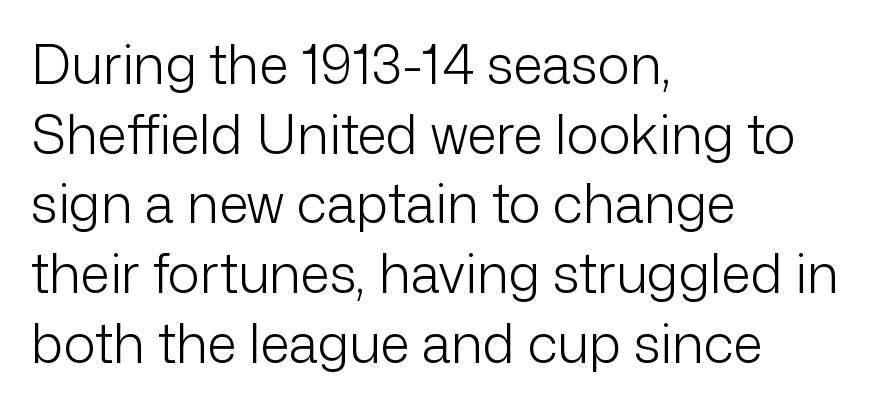
Q: Is the text bold? A: No.
Q: Is the text italic (slanted)? A: No, it is upright.
Q: Is the typeface a serif or a sans-serif typeface? A: Sans-serif.
Q: Is the text underlined? A: No.
Q: How is the paragraph aligned? A: Left-aligned.
Q: Is the spacing between letters normal or unusually wide? A: Normal.
Q: Is the spacing between lines tight, normal or loose? A: Normal.
Q: Width (condensed, normal, or wide)? A: Normal.
Q: Stroke contrast? A: Low.
Q: x-height? A: Medium.
Q: Monospaced? A: No.
